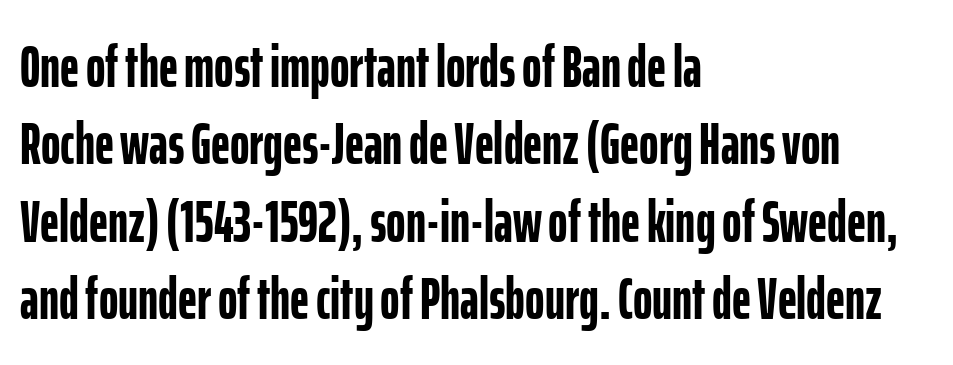
Q: Is the text bold? A: Yes.
Q: Is the text italic (slanted)? A: No, it is upright.
Q: Is the typeface a serif or a sans-serif typeface? A: Sans-serif.
Q: Is the text underlined? A: No.
Q: How is the paragraph aligned? A: Left-aligned.
Q: Is the spacing between letters normal or unusually wide? A: Normal.
Q: Is the spacing between lines tight, normal or loose? A: Normal.
Q: Width (condensed, normal, or wide)? A: Condensed.
Q: Stroke contrast? A: Low.
Q: x-height? A: Medium.
Q: Monospaced? A: No.
